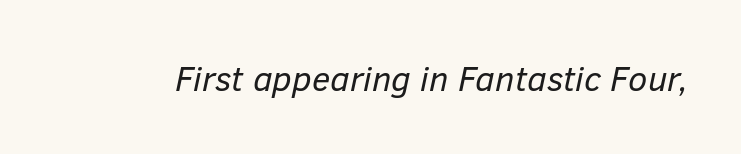
Q: Is the text bold? A: No.
Q: Is the text italic (slanted)? A: Yes, it leans right by about 12 degrees.
Q: Is the text underlined? A: No.
Q: Is the spacing between letters normal or unusually wide? A: Normal.
Q: Width (condensed, normal, or wide)? A: Normal.
Q: Stroke contrast? A: Low.
Q: x-height? A: Medium.
Q: Monospaced? A: No.
